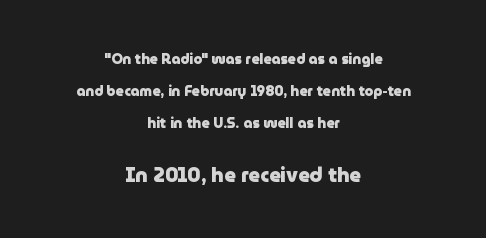
The image shows 20 px bold type, upright; set centered, loose line spacing (2.28x), normal letter spacing, not underlined; the second (bottom) block is 1.43x larger.
